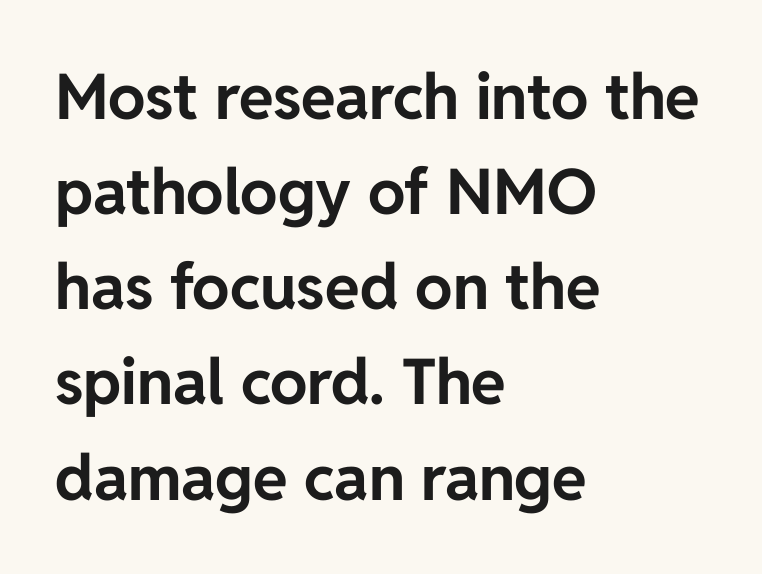
Q: Is the text bold? A: Yes.
Q: Is the text italic (slanted)? A: No, it is upright.
Q: Is the typeface a serif or a sans-serif typeface? A: Sans-serif.
Q: Is the text underlined? A: No.
Q: How is the paragraph aligned? A: Left-aligned.
Q: Is the spacing between letters normal or unusually wide? A: Normal.
Q: Is the spacing between lines tight, normal or loose? A: Normal.
Q: Width (condensed, normal, or wide)? A: Normal.
Q: Stroke contrast? A: Low.
Q: x-height? A: Medium.
Q: Monospaced? A: No.
